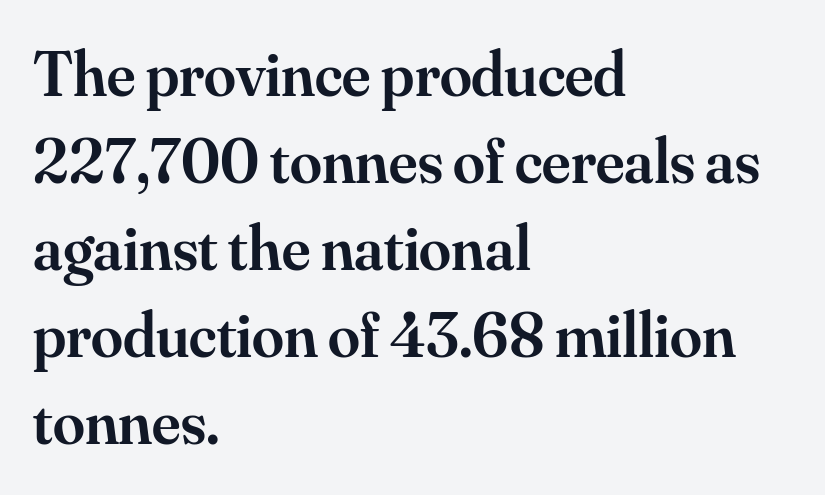
Q: Is the text bold? A: Semi-bold.
Q: Is the text italic (slanted)? A: No, it is upright.
Q: Is the typeface a serif or a sans-serif typeface? A: Serif.
Q: Is the text underlined? A: No.
Q: How is the paragraph aligned? A: Left-aligned.
Q: Is the spacing between letters normal or unusually wide? A: Normal.
Q: Is the spacing between lines tight, normal or loose? A: Normal.
Q: Width (condensed, normal, or wide)? A: Normal.
Q: Stroke contrast? A: Medium.
Q: x-height? A: Small.
Q: Monospaced? A: No.
